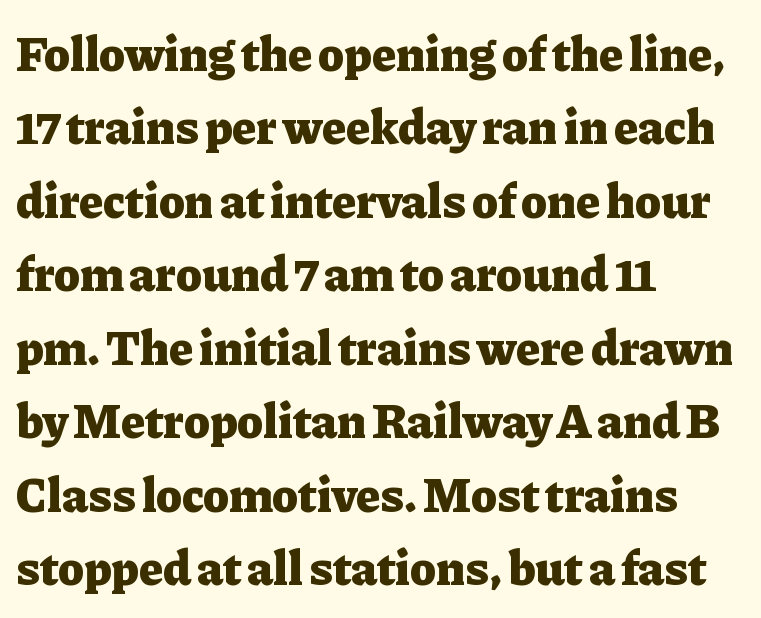
{"serif": "yes", "italic": "no", "bold": "yes", "weight": "heavy", "width": "normal", "stroke_contrast": "low", "x_height": "medium", "monospaced": "no", "underline": "no", "align": "left", "line_spacing": "normal", "line_spacing_ratio": 1.5, "letter_spacing": "normal", "letter_spacing_em": 0.0, "glyph_px": 49}
